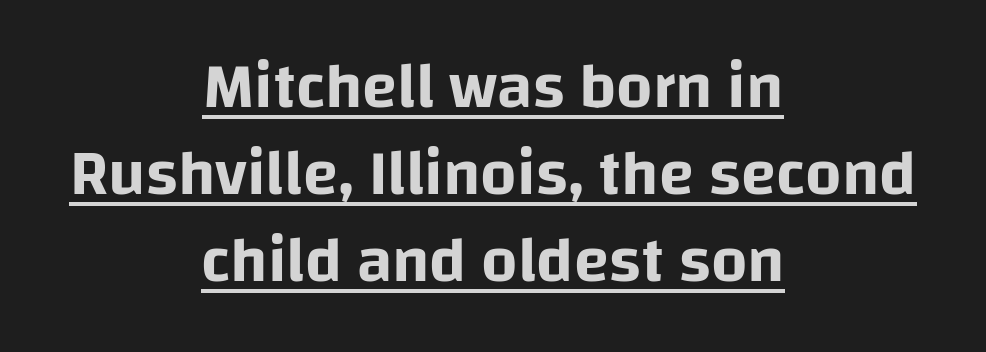
Like a heading marked for emphasis, these lines bear an underscore. The face used here is proportionally spaced, like ordinary book or web type. These lines sit exactly where default settings would place them. Rendered with straight, roman letterforms.
